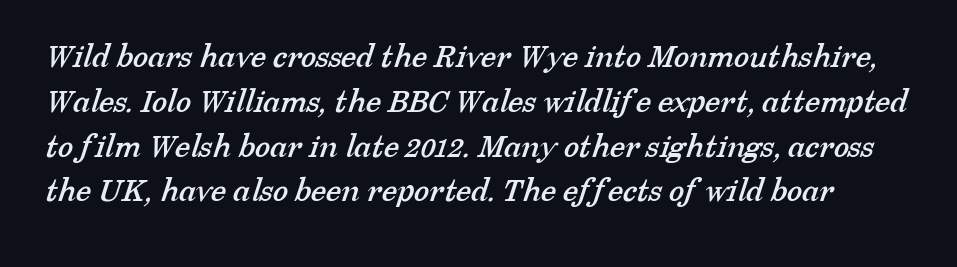
{"serif": "yes", "width": "normal", "stroke_contrast": "low", "x_height": "medium", "monospaced": "no", "underline": "no", "line_spacing": "normal", "line_spacing_ratio": 1.28, "letter_spacing": "normal", "letter_spacing_em": 0.0, "glyph_px": 35}
